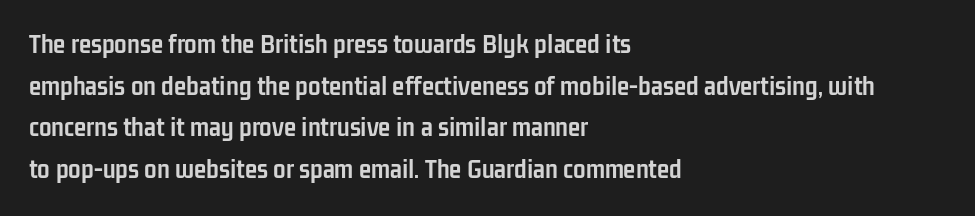
Q: Is the text bold? A: Yes.
Q: Is the text italic (slanted)? A: No, it is upright.
Q: Is the typeface a serif or a sans-serif typeface? A: Sans-serif.
Q: Is the text underlined? A: No.
Q: How is the paragraph aligned? A: Left-aligned.
Q: Is the spacing between letters normal or unusually wide? A: Normal.
Q: Is the spacing between lines tight, normal or loose? A: Normal.
Q: Width (condensed, normal, or wide)? A: Condensed.
Q: Stroke contrast? A: Low.
Q: x-height? A: Medium.
Q: Monospaced? A: No.
